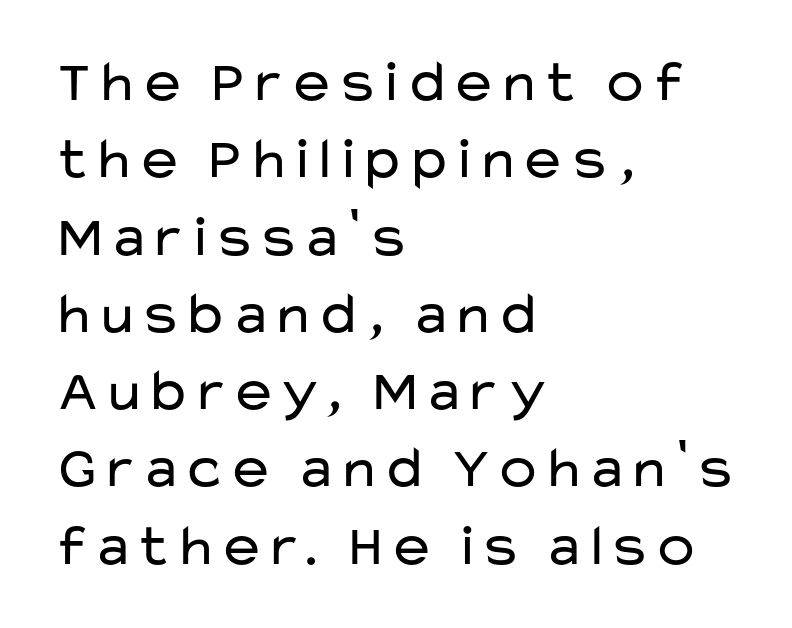
Quick note: underline off. Do the characters align in a grid? No, the font is proportional. Spacing between characters is what you'd get straight out of the box. Visually the block forms a straight wall on the left and a jagged coastline on the right. Students, observe: this is what conventionally led text looks like. Upright lettering throughout.
